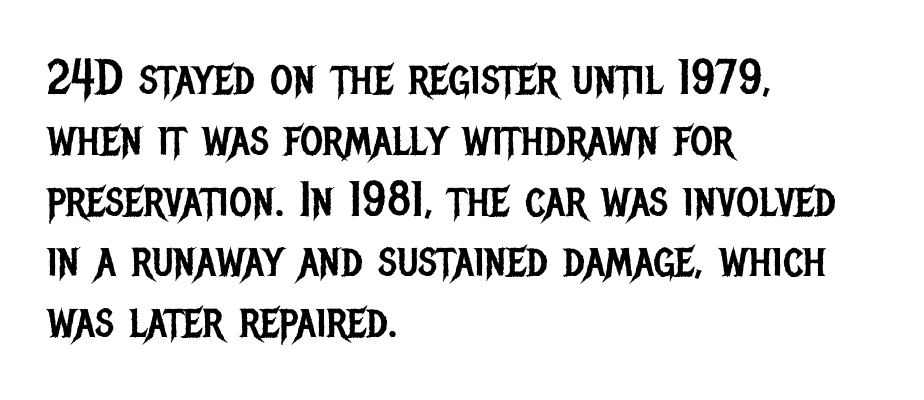
{"serif": "no", "italic": "no", "bold": "no", "weight": "regular", "width": "condensed", "stroke_contrast": "low", "x_height": "large", "monospaced": "no", "underline": "no", "align": "left", "line_spacing_ratio": 1.24, "letter_spacing": "normal", "letter_spacing_em": 0.0, "glyph_px": 49}
